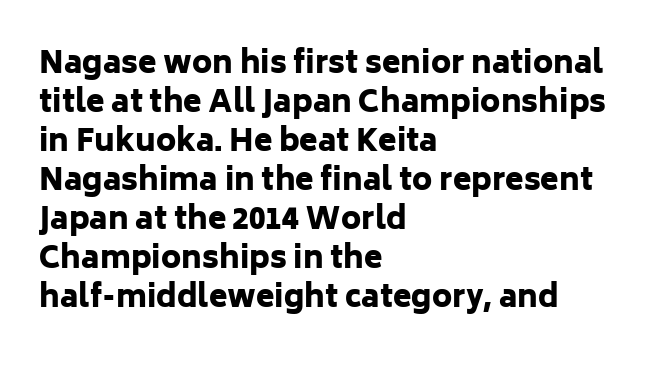
The image shows 30 px heavy sans-serif type, upright; set left-aligned, normal line spacing (1.3x), normal letter spacing, not underlined; low stroke contrast and a medium x-height.
